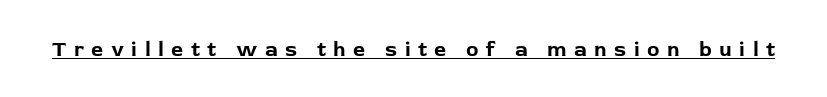
Q: Is the text bold? A: Yes.
Q: Is the text italic (slanted)? A: No, it is upright.
Q: Is the text underlined? A: Yes.
Q: Is the spacing between letters normal or unusually wide? A: Unusually wide.
